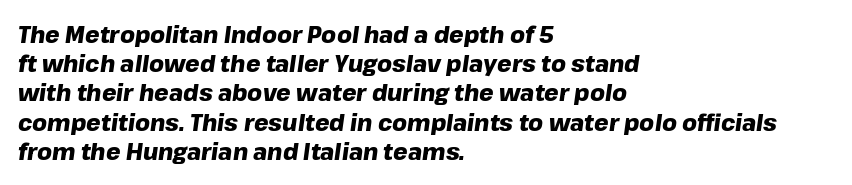
Q: Is the text bold? A: Yes.
Q: Is the text italic (slanted)? A: Yes, it leans right by about 8 degrees.
Q: Is the text underlined? A: No.
Q: How is the paragraph aligned? A: Left-aligned.
Q: Is the spacing between letters normal or unusually wide? A: Normal.
Q: Is the spacing between lines tight, normal or loose? A: Normal.
